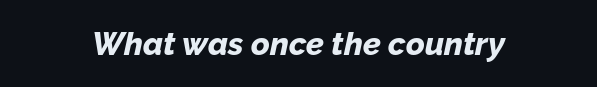
{"italic": "yes", "lean": "right", "slant_degrees": 12, "bold": "yes", "weight": "bold", "width": "normal", "stroke_contrast": "low", "x_height": "medium", "monospaced": "no", "underline": "no", "letter_spacing": "normal", "letter_spacing_em": 0.0, "glyph_px": 32}
